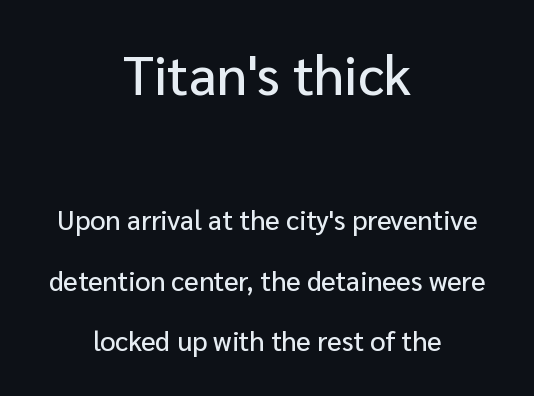
{"serif": "no", "italic": "no", "width": "normal", "stroke_contrast": "low", "x_height": "medium", "monospaced": "no", "underline": "no", "align": "center", "line_spacing": "loose", "line_spacing_ratio": 2.24, "letter_spacing": "normal", "letter_spacing_em": 0.0, "larger_block": "first", "size_ratio": 2.0, "glyph_px": 54}
